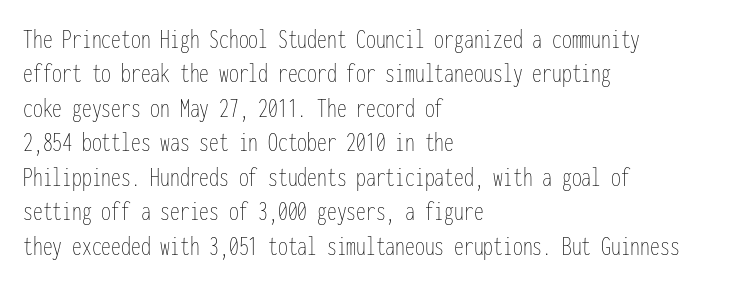
The strokes are not fattened; the text isn't bold. The rendering uses typewriter-style spacing with identical character cells. The tracking reads as untouched default to a designer's eye. The words here are not underlined.
